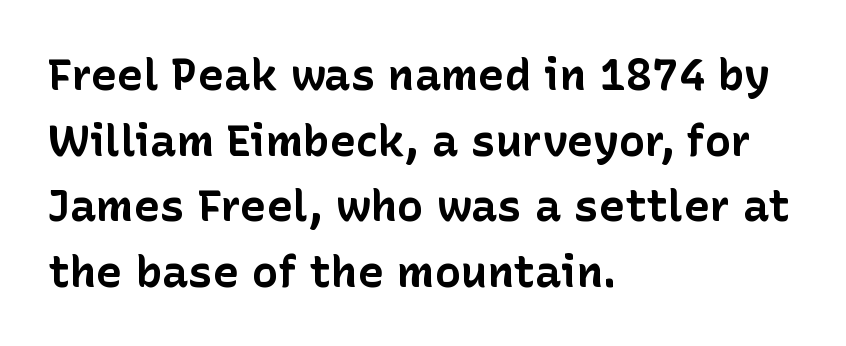
{"serif": "no", "italic": "no", "bold": "yes", "weight": "bold", "width": "normal", "stroke_contrast": "low", "x_height": "medium", "monospaced": "no", "underline": "no", "align": "left", "line_spacing": "normal", "line_spacing_ratio": 1.49, "letter_spacing": "normal", "letter_spacing_em": 0.0, "glyph_px": 44}
